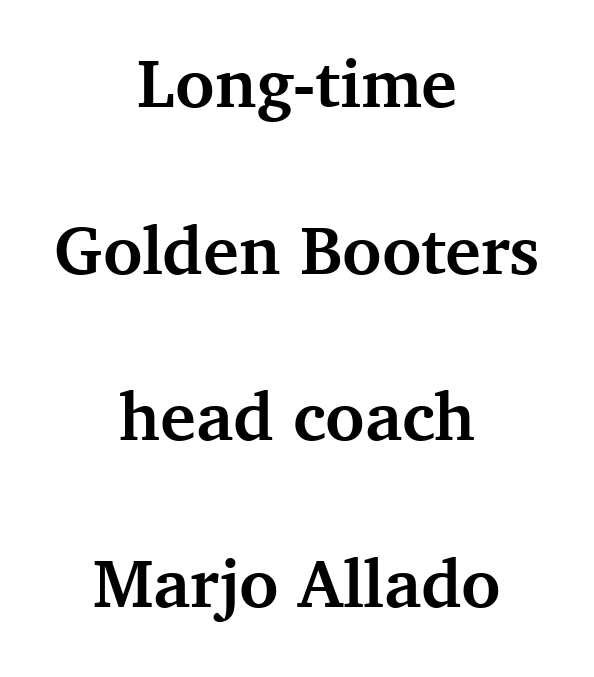
The image shows 68 px semibold serif type, upright; set centered, loose line spacing (2.45x), normal letter spacing, not underlined; medium stroke contrast and a medium x-height.
